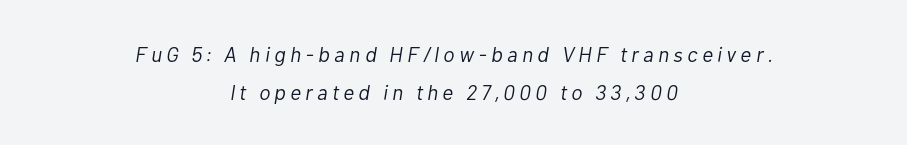
{"italic": "yes", "lean": "right", "slant_degrees": 10, "bold": "no", "underline": "no", "align": "center", "line_spacing_ratio": 1.83, "letter_spacing": "wide", "letter_spacing_em": 0.21, "glyph_px": 21}
